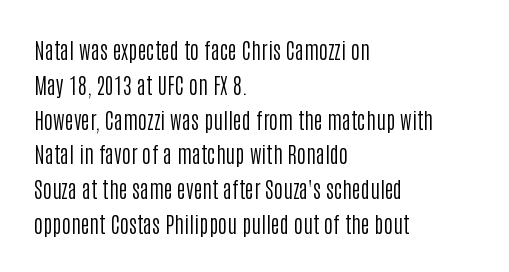
The image shows 22 px text type, upright; set left-aligned, normal line spacing (1.58x), normal letter spacing, not underlined.
